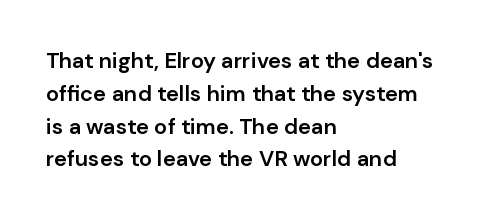
This sample is left-justified, so line endings fall wherever the words run out. Has an underline been added? It has not. The glyphs have the mass of a demibold cut, below bold. Nothing unusual about the tracking: characters are spaced as the font intends.
